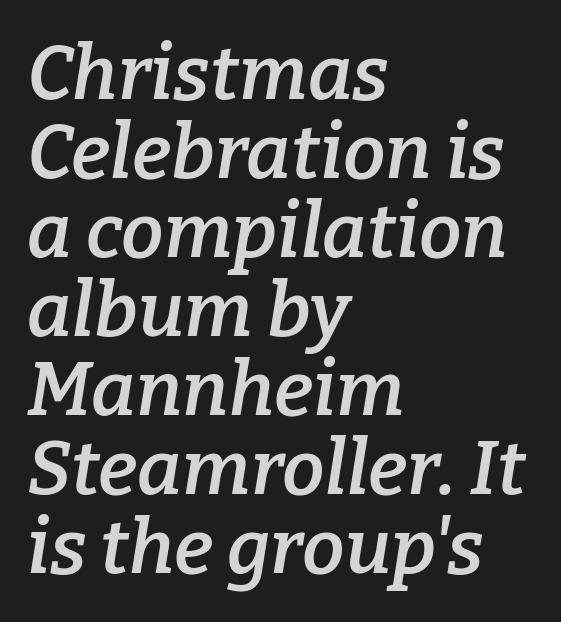
Q: Is the text bold? A: Semi-bold.
Q: Is the text italic (slanted)? A: Yes, it leans right by about 9 degrees.
Q: Is the typeface a serif or a sans-serif typeface? A: Serif.
Q: Is the text underlined? A: No.
Q: How is the paragraph aligned? A: Left-aligned.
Q: Is the spacing between letters normal or unusually wide? A: Normal.
Q: Is the spacing between lines tight, normal or loose? A: Tight.
Q: Width (condensed, normal, or wide)? A: Normal.
Q: Stroke contrast? A: Low.
Q: x-height? A: Medium.
Q: Monospaced? A: No.
